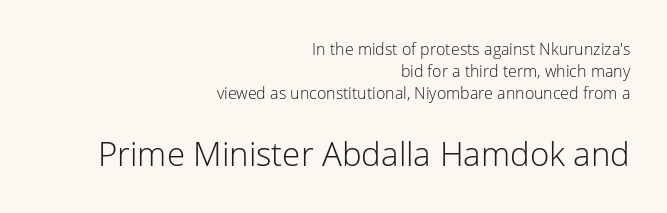
{"serif": "no", "italic": "no", "bold": "no", "weight": "light", "width": "normal", "stroke_contrast": "low", "x_height": "medium", "monospaced": "no", "underline": "no", "align": "right", "line_spacing": "normal", "line_spacing_ratio": 1.38, "letter_spacing": "normal", "letter_spacing_em": 0.0, "larger_block": "second", "size_ratio": 2.06, "glyph_px": 33}
